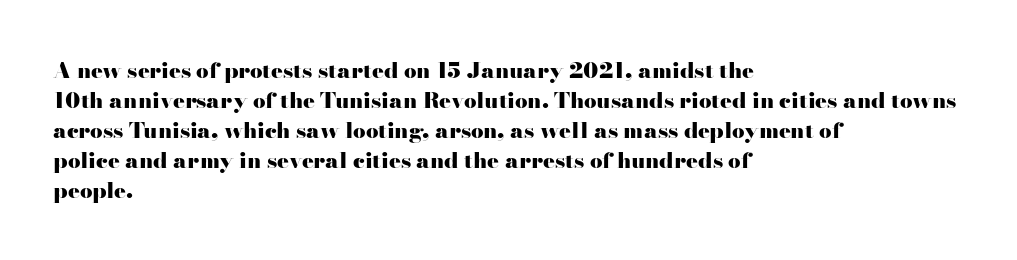
Q: Is the text bold? A: Yes.
Q: Is the text italic (slanted)? A: No, it is upright.
Q: Is the text underlined? A: No.
Q: How is the paragraph aligned? A: Left-aligned.
Q: Is the spacing between letters normal or unusually wide? A: Normal.
Q: Is the spacing between lines tight, normal or loose? A: Normal.
